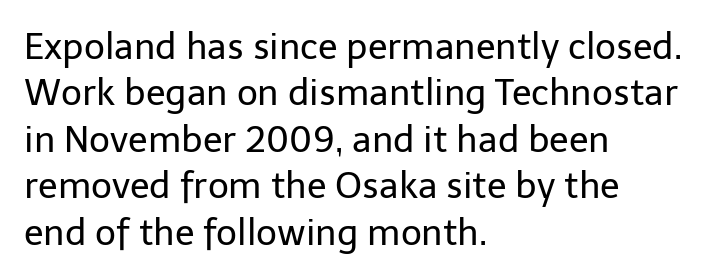
Q: Is the text bold? A: No.
Q: Is the text italic (slanted)? A: No, it is upright.
Q: Is the typeface a serif or a sans-serif typeface? A: Sans-serif.
Q: Is the text underlined? A: No.
Q: How is the paragraph aligned? A: Left-aligned.
Q: Is the spacing between letters normal or unusually wide? A: Normal.
Q: Is the spacing between lines tight, normal or loose? A: Normal.
Q: Width (condensed, normal, or wide)? A: Normal.
Q: Stroke contrast? A: Low.
Q: x-height? A: Medium.
Q: Monospaced? A: No.
